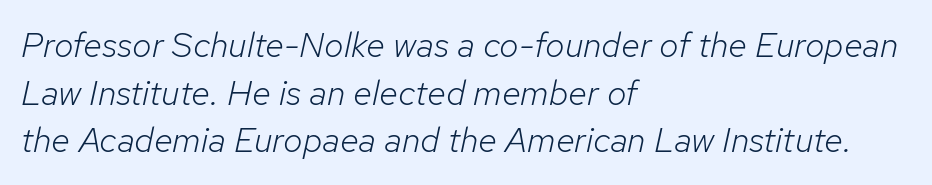
Baseline-to-baseline distance is the conventional proportion of letter height. The rendering applies a slant to the glyphs. Visually the block forms a straight wall on the left and a jagged coastline on the right. Stems and bowls with no extra thickness — not bold.
